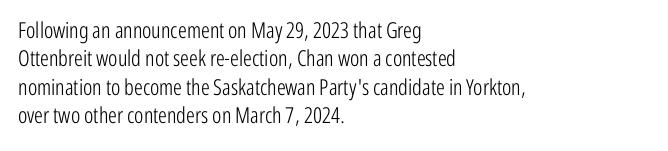
Q: Is the text bold? A: No.
Q: Is the text italic (slanted)? A: No, it is upright.
Q: Is the text underlined? A: No.
Q: How is the paragraph aligned? A: Left-aligned.
Q: Is the spacing between letters normal or unusually wide? A: Normal.
Q: Is the spacing between lines tight, normal or loose? A: Normal.
